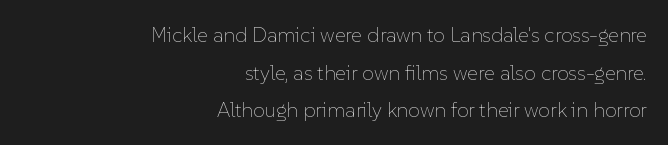
Q: Is the text bold? A: No.
Q: Is the text italic (slanted)? A: No, it is upright.
Q: Is the text underlined? A: No.
Q: How is the paragraph aligned? A: Right-aligned.
Q: Is the spacing between letters normal or unusually wide? A: Normal.
